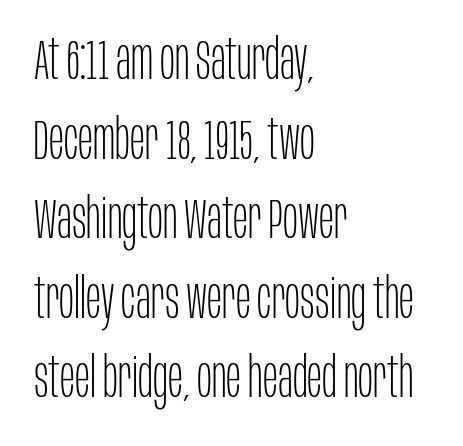
The image shows 56 px thin, condensed sans-serif type, upright; set left-aligned, normal line spacing (1.42x), normal letter spacing, not underlined; low stroke contrast and a large x-height.
